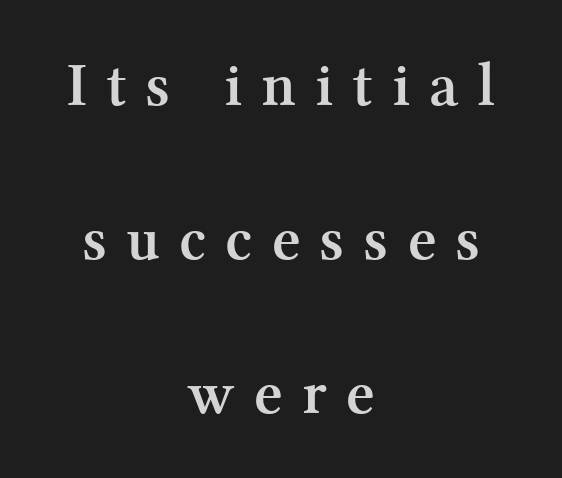
Little horizontal feet cap the strokes, marking this as serif type. Every stem runs plumb, perpendicular to the baseline. Whoever set this chose breathing room over compactness in the vertical rhythm. Any mark beneath the type? The region is blank. The horizontal fit of the characters is loose and conspicuously gappy.
